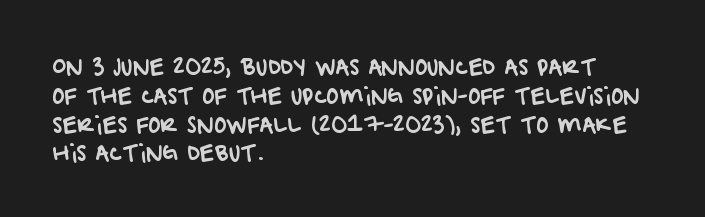
The area under the type is left untouched. In CSS terms this would be text-align: left. The lines sit at an ordinary, default distance from one another. The rendering keeps characters at their native spacing.
